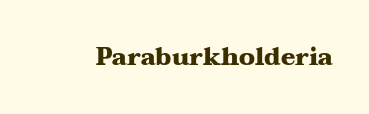
The image shows 24 px bold type, upright; set normal letter spacing, not underlined.
